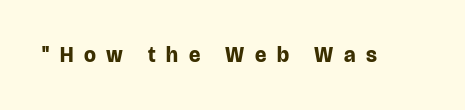
The type sits square on the baseline with zero lean. The characters look thick and weighty, a clear bold. The string is rendered with underlining switched off. A typesetter would call this heavily tracked-out type.
